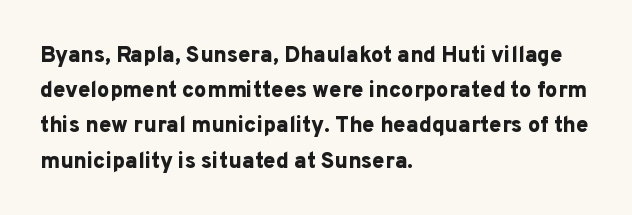
The image shows 22 px bold type, upright; set left-aligned, normal line spacing (1.6x), normal letter spacing, not underlined.
